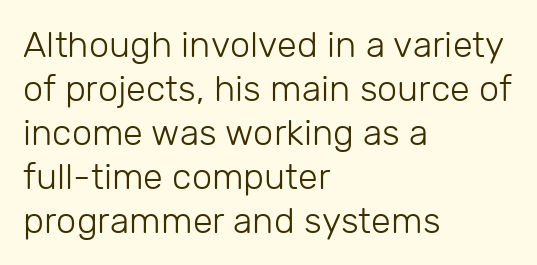
Q: Is the text bold? A: No.
Q: Is the text italic (slanted)? A: No, it is upright.
Q: Is the typeface a serif or a sans-serif typeface? A: Sans-serif.
Q: Is the text underlined? A: No.
Q: How is the paragraph aligned? A: Left-aligned.
Q: Is the spacing between letters normal or unusually wide? A: Normal.
Q: Width (condensed, normal, or wide)? A: Normal.
Q: Stroke contrast? A: Low.
Q: x-height? A: Medium.
Q: Monospaced? A: No.
